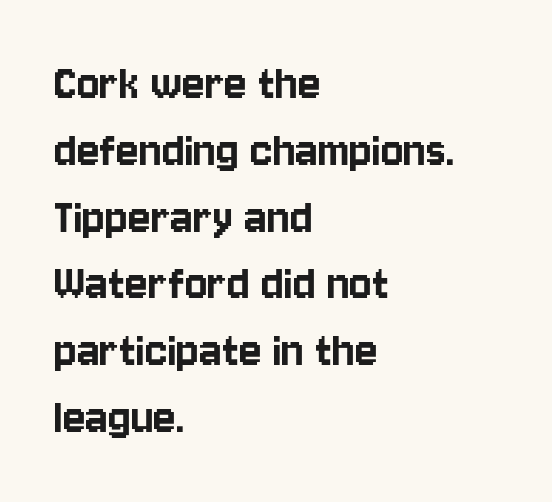
{"serif": "no", "italic": "no", "width": "condensed", "stroke_contrast": "low", "x_height": "large", "monospaced": "no", "underline": "no", "align": "left", "line_spacing": "normal", "line_spacing_ratio": 1.26, "letter_spacing": "normal", "letter_spacing_em": 0.0, "glyph_px": 53}
